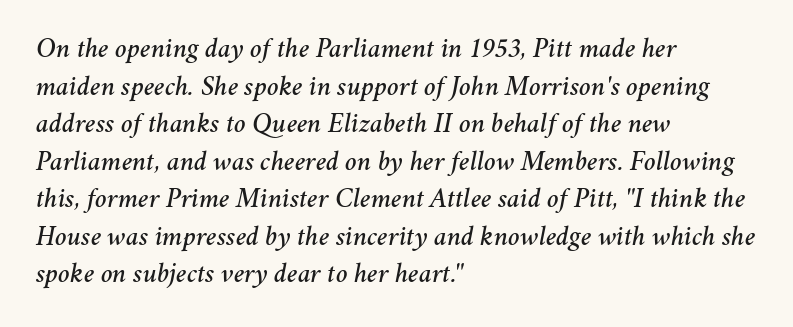
The image shows 28 px text type, italic (leaning right); set left-aligned, normal line spacing (1.34x), normal letter spacing, not underlined; medium stroke contrast and a medium x-height.
